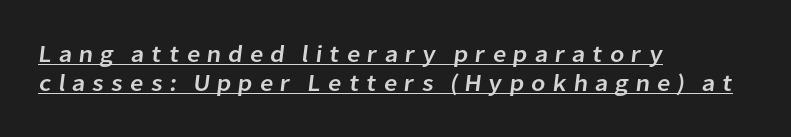
{"underline": "yes", "align": "left", "line_spacing_ratio": 1.21, "letter_spacing": "wide", "letter_spacing_em": 0.27, "glyph_px": 24}
